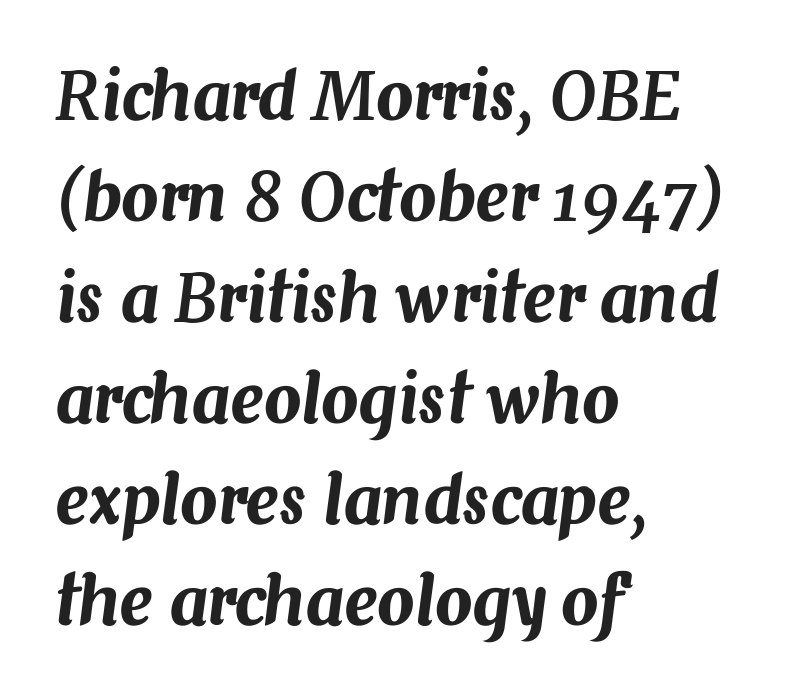
The image shows 66 px text type, italic (leaning right); set left-aligned, normal line spacing (1.53x), normal letter spacing, not underlined; medium stroke contrast and a medium x-height.
